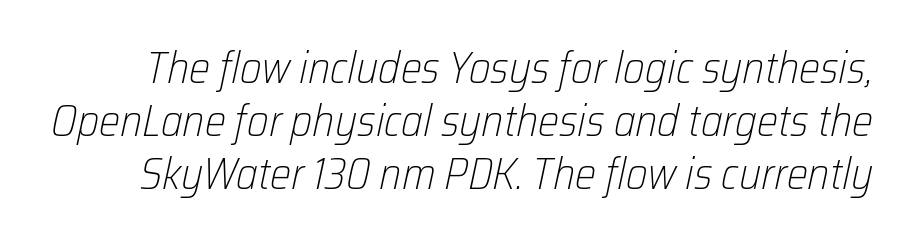
This sample uses plain, unmodified letter spacing. Designer's note — italics engaged. Do the characters align in a grid? No, the font is proportional. Underline: absent.
